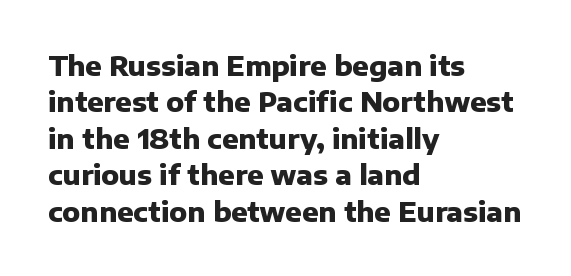
{"italic": "no", "bold": "yes", "underline": "no", "align": "left", "line_spacing": "normal", "line_spacing_ratio": 1.35, "letter_spacing": "normal", "letter_spacing_em": 0.0, "glyph_px": 27}
